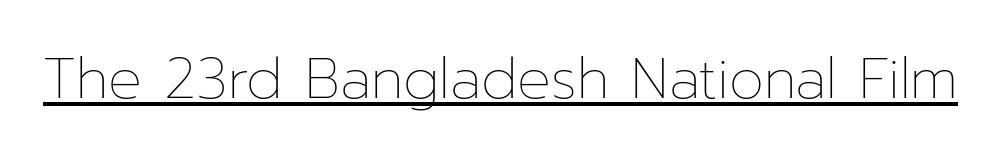
{"italic": "no", "bold": "no", "weight": "thin", "width": "normal", "stroke_contrast": "low", "x_height": "medium", "monospaced": "no", "underline": "yes", "letter_spacing": "normal", "letter_spacing_em": 0.0, "glyph_px": 56}
